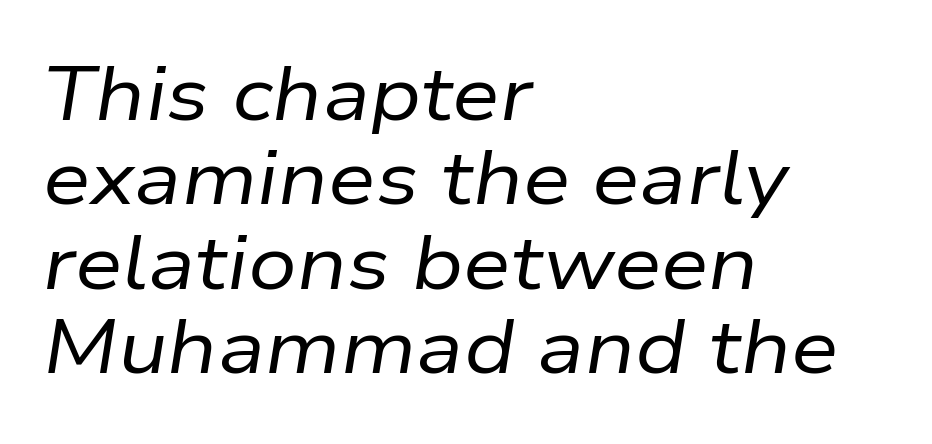
The image shows 76 px regular-weight type, italic (leaning right); set left-aligned, tight line spacing (1.11x), normal letter spacing, not underlined; low stroke contrast and a medium x-height.
